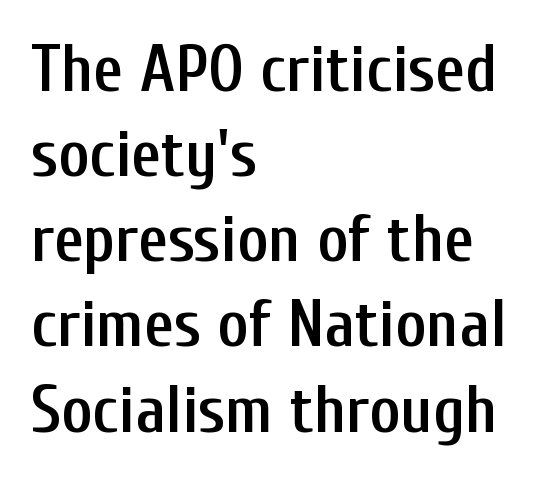
Q: Is the text bold? A: Semi-bold.
Q: Is the text italic (slanted)? A: No, it is upright.
Q: Is the typeface a serif or a sans-serif typeface? A: Sans-serif.
Q: Is the text underlined? A: No.
Q: How is the paragraph aligned? A: Left-aligned.
Q: Is the spacing between letters normal or unusually wide? A: Normal.
Q: Is the spacing between lines tight, normal or loose? A: Normal.
Q: Width (condensed, normal, or wide)? A: Condensed.
Q: Stroke contrast? A: Low.
Q: x-height? A: Medium.
Q: Monospaced? A: No.
